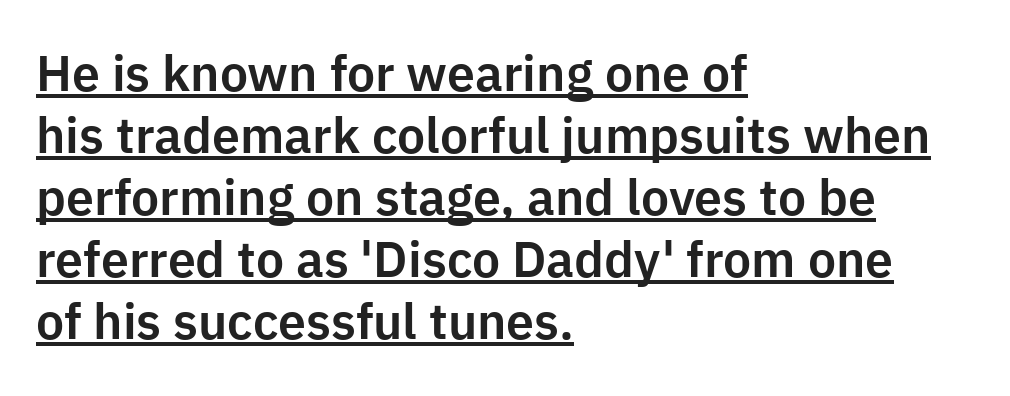
{"serif": "no", "italic": "no", "width": "normal", "stroke_contrast": "low", "x_height": "medium", "monospaced": "no", "underline": "yes", "align": "left", "line_spacing_ratio": 1.24, "letter_spacing": "normal", "letter_spacing_em": 0.0, "glyph_px": 50}
